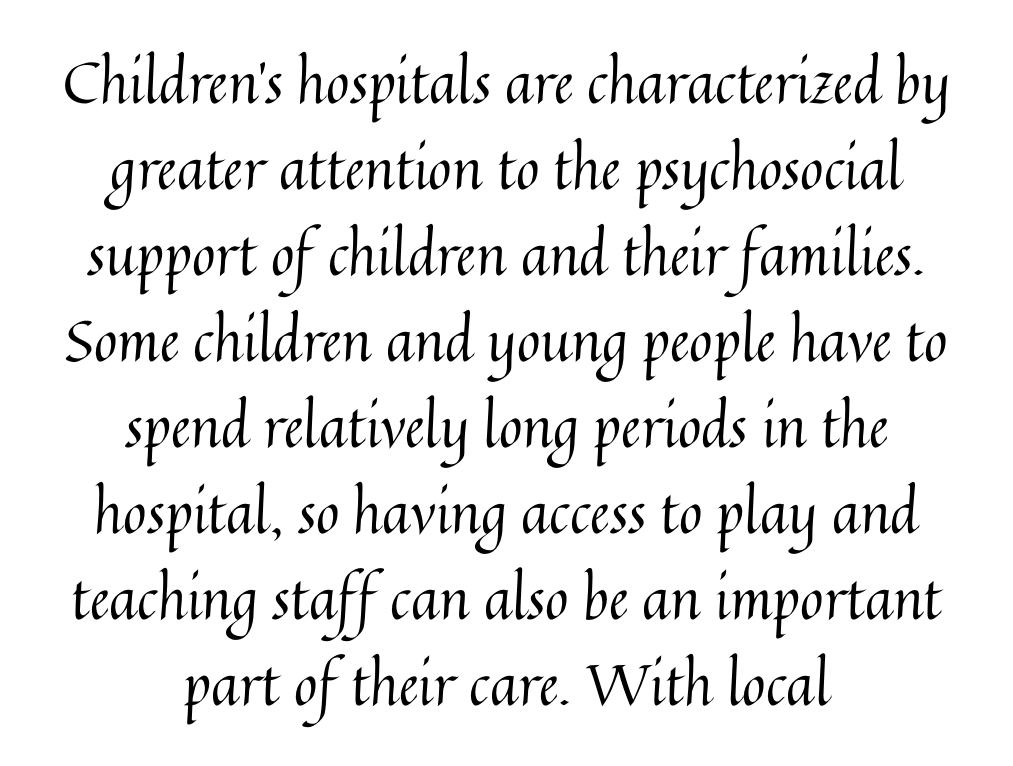
{"bold": "no", "weight": "regular", "width": "normal", "stroke_contrast": "medium", "x_height": "medium", "monospaced": "no", "underline": "no", "align": "center", "line_spacing": "normal", "line_spacing_ratio": 1.51, "letter_spacing": "normal", "letter_spacing_em": 0.0, "glyph_px": 57}
